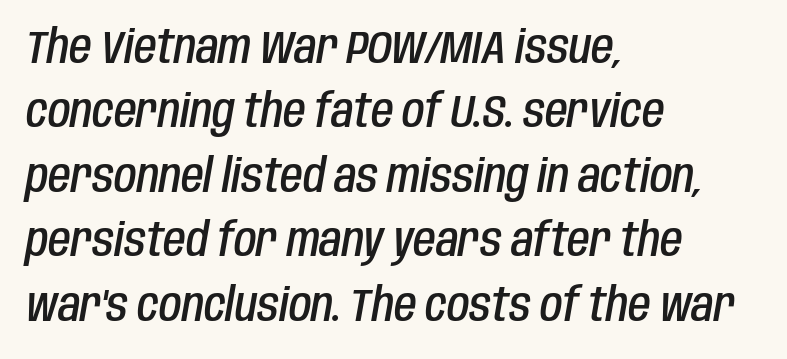
Q: Is the text bold? A: Semi-bold.
Q: Is the text italic (slanted)? A: Yes, it leans right by about 10 degrees.
Q: Is the text underlined? A: No.
Q: How is the paragraph aligned? A: Left-aligned.
Q: Is the spacing between letters normal or unusually wide? A: Normal.
Q: Is the spacing between lines tight, normal or loose? A: Normal.
Q: Width (condensed, normal, or wide)? A: Condensed.
Q: Stroke contrast? A: Low.
Q: x-height? A: Large.
Q: Monospaced? A: No.
